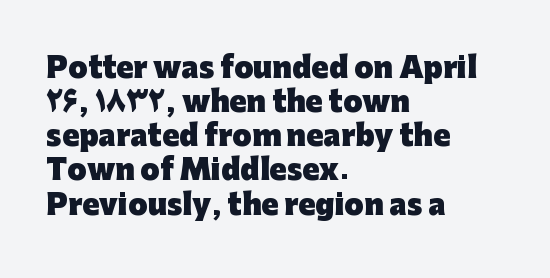
The image shows 28 px heavy sans-serif type, upright; set left-aligned, line spacing 1.22x, normal letter spacing, not underlined; low stroke contrast and a medium x-height.
